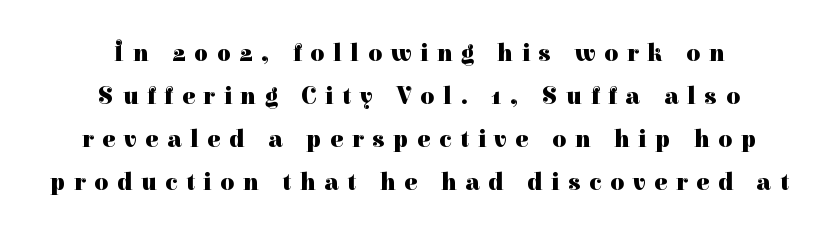
The image shows 24 px bold type, upright; set centered, line spacing 1.79x, unusually wide letter spacing (+0.37 em), not underlined.
